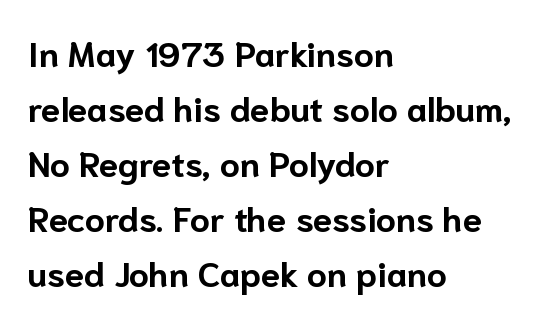
The face used here is a sans, in the tradition of grotesques and geometrics. Ordinary non-slanted type is in use. Character widths vary here, with narrow letters taking less room than wide ones. The strokes are fattened all the way to bold. Regarding leading, the lines here are spaced in the standard way.
